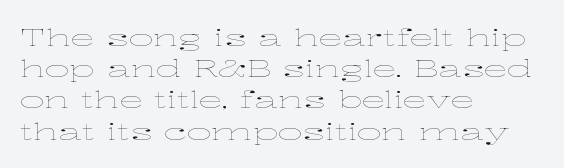
Q: Is the text bold? A: No.
Q: Is the text italic (slanted)? A: No, it is upright.
Q: Is the text underlined? A: No.
Q: How is the paragraph aligned? A: Left-aligned.
Q: Is the spacing between letters normal or unusually wide? A: Normal.
Q: Is the spacing between lines tight, normal or loose? A: Normal.
